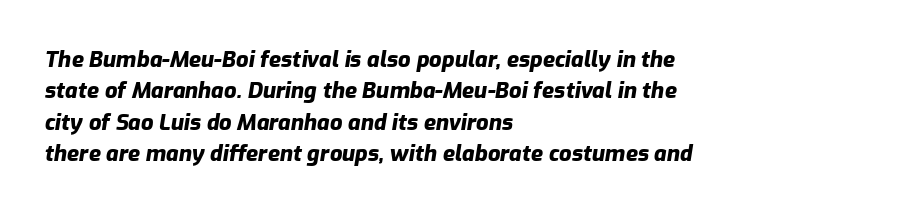
Q: Is the text bold? A: Yes.
Q: Is the text italic (slanted)? A: Yes, it leans right by about 9 degrees.
Q: Is the text underlined? A: No.
Q: How is the paragraph aligned? A: Left-aligned.
Q: Is the spacing between letters normal or unusually wide? A: Normal.
Q: Is the spacing between lines tight, normal or loose? A: Normal.
